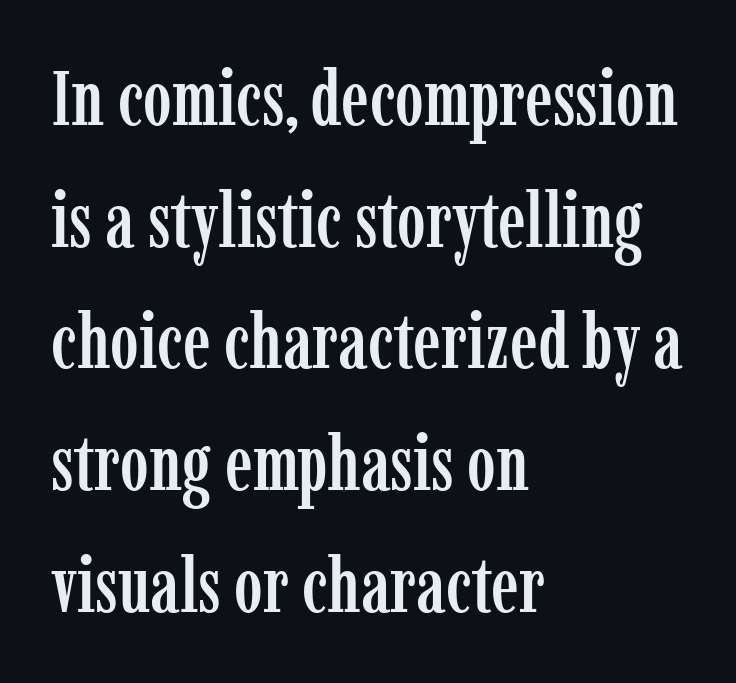
The paragraph shown leans on its left margin. The letters stand upright; this is a roman face. Yep, those are serifs on the letters. The block of text has a typical density, with ordinary space between rows. Proportional: the letters do not fall into vertical columns. These lines keep a tight, regular rhythm from letter to letter.
